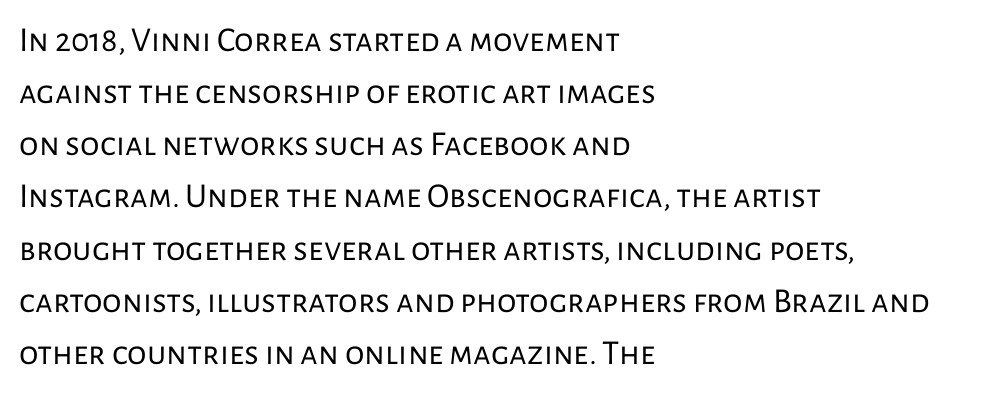
The image shows 35 px regular-weight sans-serif type, upright; set left-aligned, normal line spacing (1.49x), normal letter spacing, not underlined; low stroke contrast and a medium x-height.
